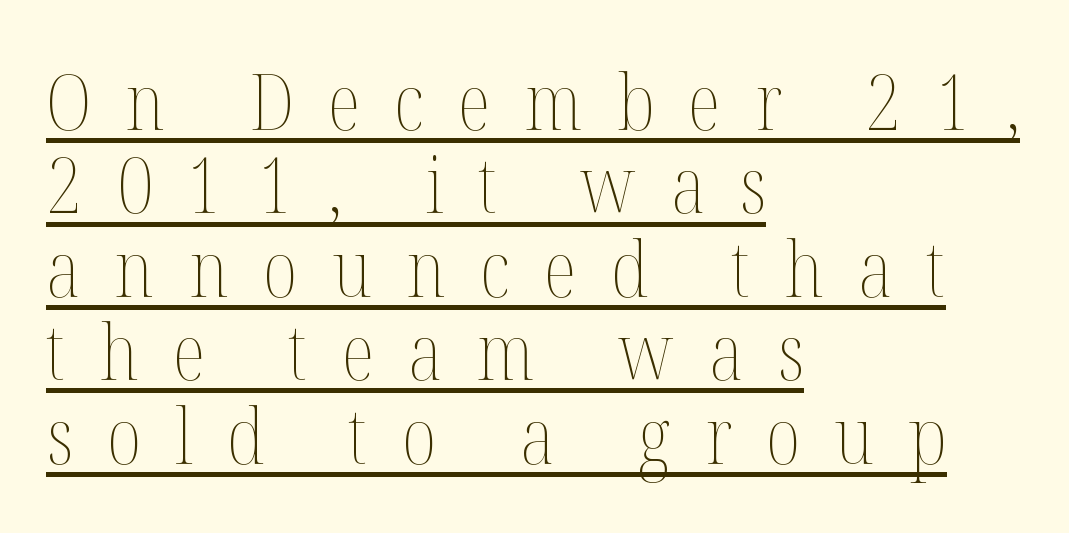
Ink coverage per letter is moderate at most. Does a line run under the words? Yes, clearly. Every character sits straight up, as roman type does. Letter spacing: wide. How would I describe the line gaps? Narrow and economical. The ragged edge is on the right, which tells us the setting is flush left.
